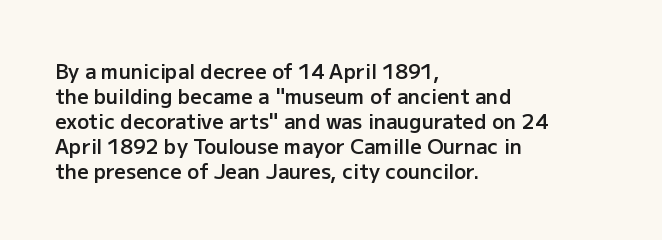
The image shows 20 px text type, upright; set left-aligned, normal line spacing (1.25x), normal letter spacing, not underlined.
